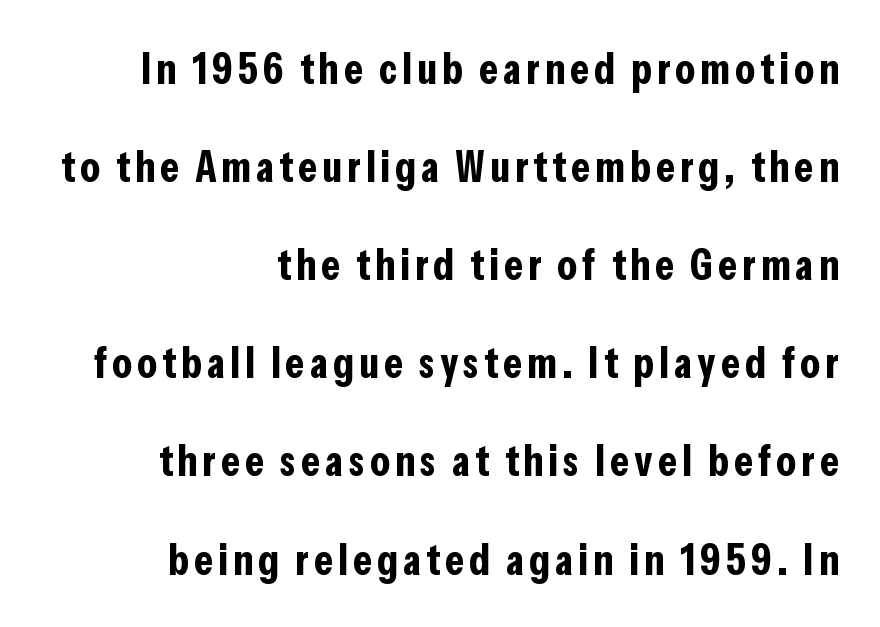
Leading is clearly above the norm, producing a sparse column. These lines are set flush right with a ragged left edge. Posture: vertical. The words here are not underlined. The letters advance in unequal steps, a hallmark of proportional type.
